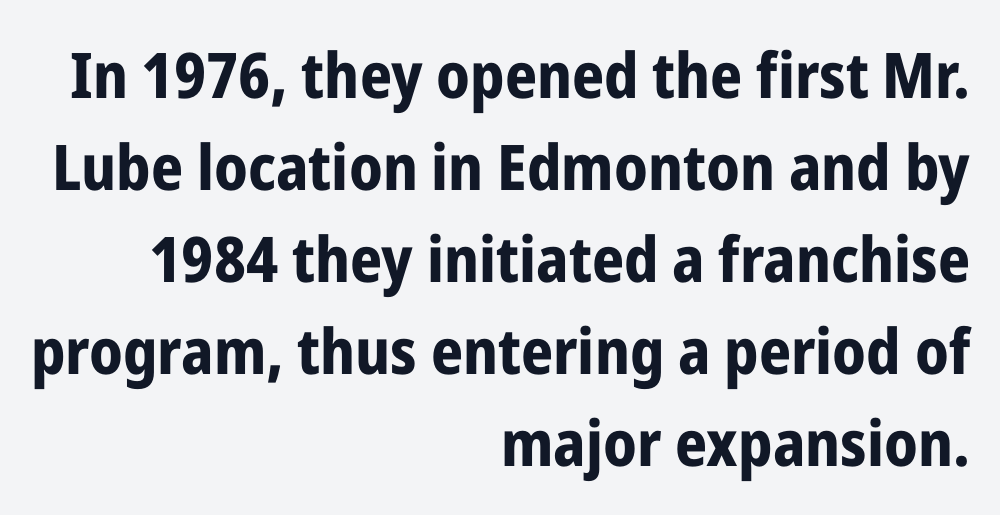
You could not count columns in this text — the font is proportionally spaced. Heavy, bold letterforms. Vertical strokes here are truly vertical. Does extra space separate the letters? No, they use regular spacing. Plain, unruled lines of type.
